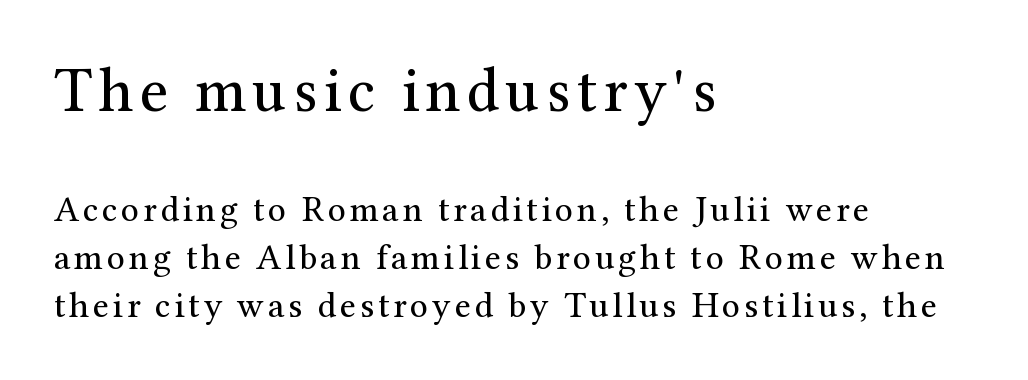
Large over small — that's the arrangement of the two blocks here. Regarding leading, the lines here are spaced in the standard way. Has an underline been added? It has not. Line beginnings align vertically; line endings do not. Proportional: the letters do not fall into vertical columns.
